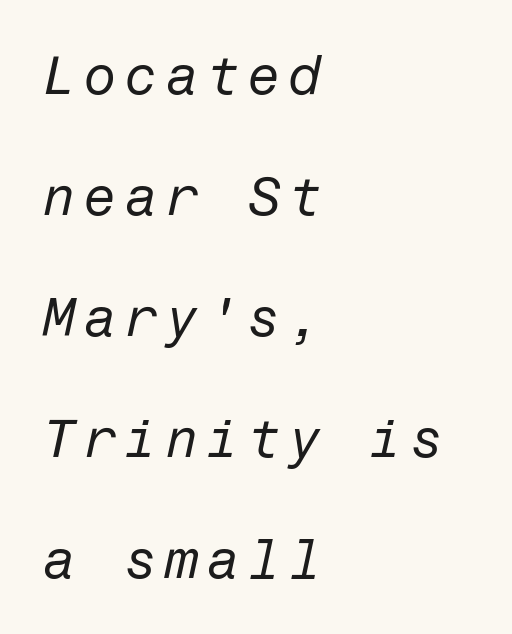
The space between consecutive lines is lavish. These lines stack with their left ends in a neat column. The typeface has the unassuming heft of standard copy or less. Honestly, there is no underline to notice here at all.
